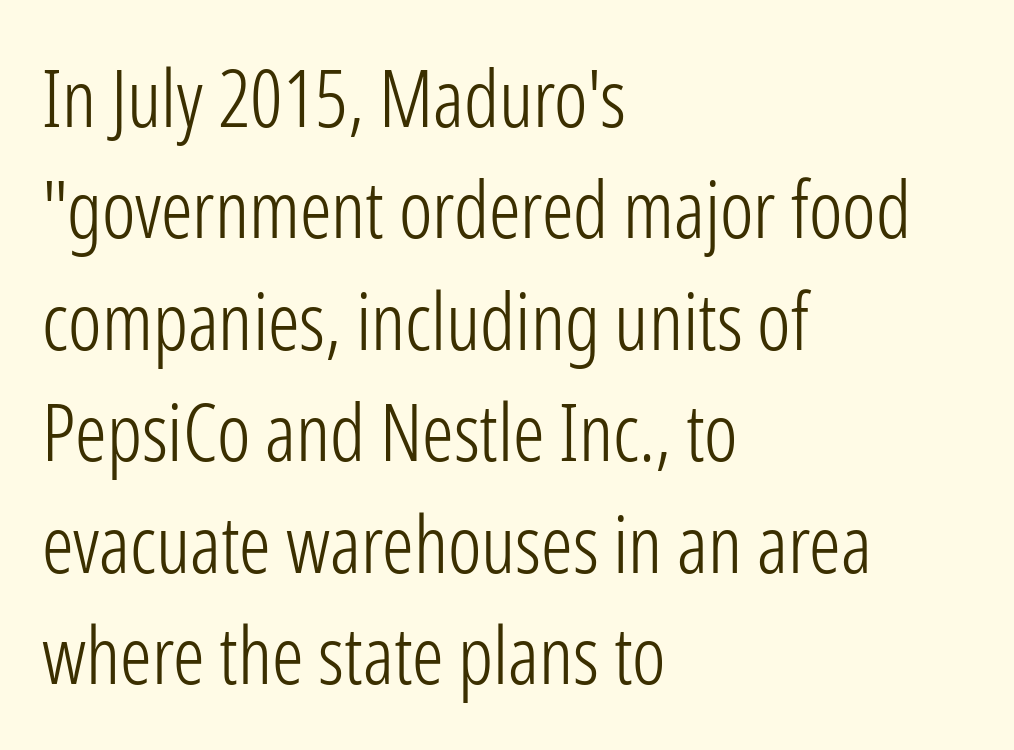
Nobody drew a line under any word here. This rendering employs a face without finishing strokes, i.e., a sans-serif. Bold? No — there's no thickening of the strokes. Typeset ragged right — the left edge is the straight one. Do the letters lean? They stand straight. Notice how descenders clear the ascenders below comfortably — that's standard leading.
